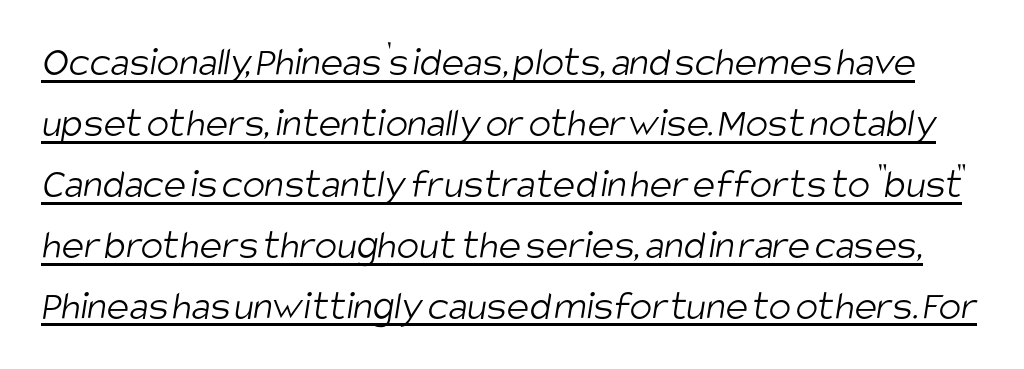
The image shows 42 px light, condensed sans-serif type; set normal line spacing (1.45x), normal letter spacing, underlined; low stroke contrast and a large x-height.
